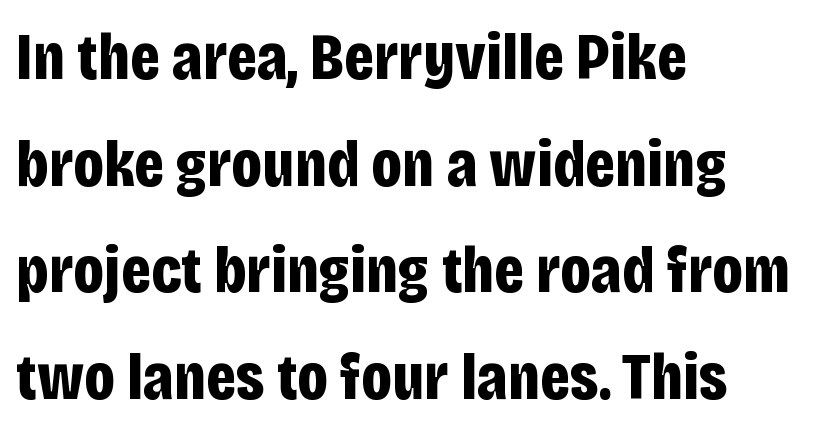
Q: Is the text bold? A: Yes.
Q: Is the text italic (slanted)? A: No, it is upright.
Q: Is the typeface a serif or a sans-serif typeface? A: Sans-serif.
Q: Is the text underlined? A: No.
Q: How is the paragraph aligned? A: Left-aligned.
Q: Is the spacing between letters normal or unusually wide? A: Normal.
Q: Is the spacing between lines tight, normal or loose? A: Normal.
Q: Width (condensed, normal, or wide)? A: Condensed.
Q: Stroke contrast? A: Low.
Q: x-height? A: Large.
Q: Monospaced? A: No.
